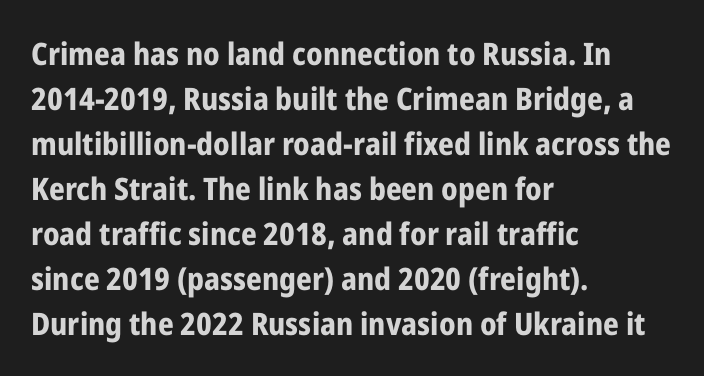
Between one letter and the next there's only the usual sliver of space. Students, observe: this is what conventionally led text looks like. Are there feet on the stems? There aren't — it's a sans. The passage shown is typed in a proportional face where columns would drift. The space directly below the letters is spotless. Compared with a centered layout, this one pins lines to the left instead.
